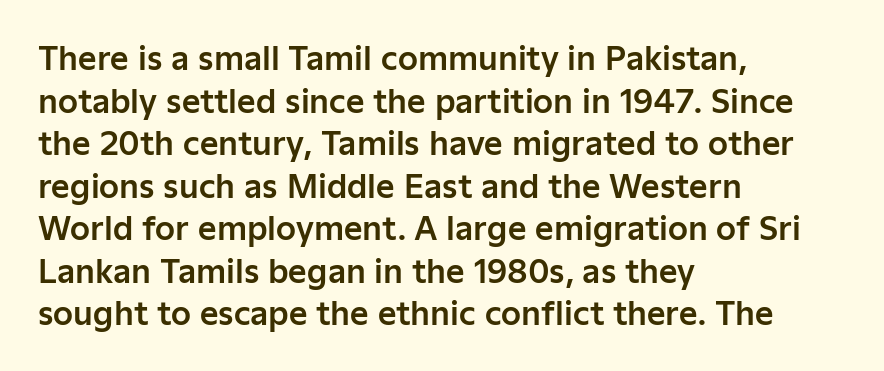
Every character sits straight up, as roman type does. Think of a printed novel: that variable character pitch is what you see here. Decoration check: the copy has no underline. Is there much room between lines? A standard amount, neither cramped nor airy. The characters display no serif detailing; their extremities are plain. Observe the ordinary spacing: letters are neighbours, not strangers.
